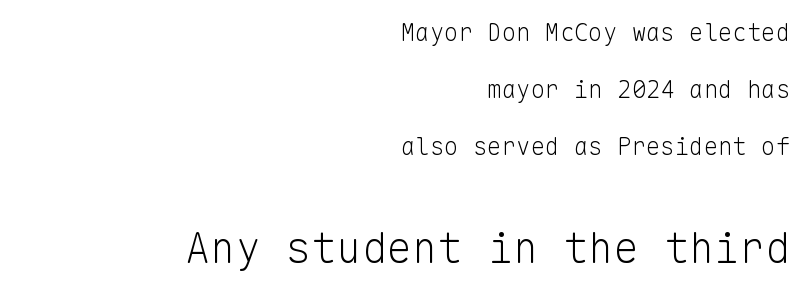
Clear beneath every line of the passage. Bigger letters appear in the bottom chunk; the top chunk is reduced. Spacing verdict: monospaced, one width for all characters. Inter-character spacing is left at the font's built-in metrics. The typography opts for an upright posture over an oblique one. The ragged edge is on the left, which tells us the setting is flush right.
